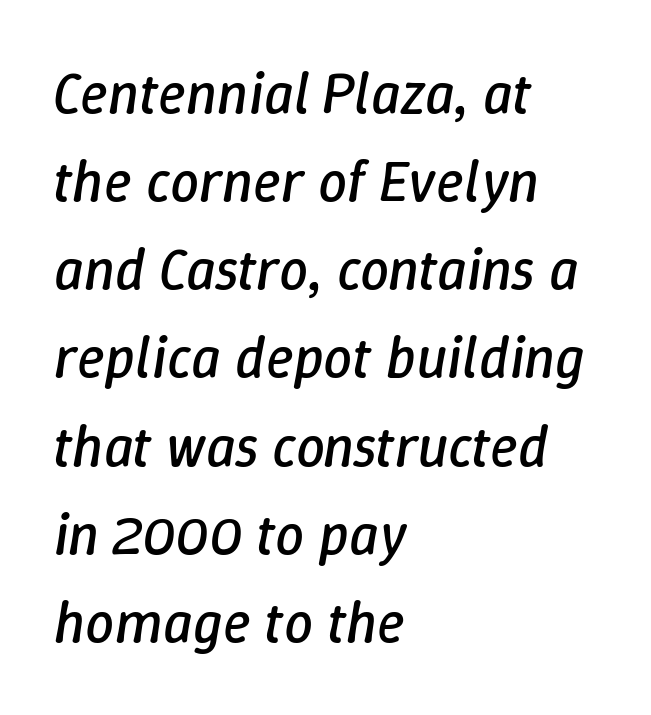
Q: Is the text bold? A: No.
Q: Is the text italic (slanted)? A: Yes, it leans right by about 9 degrees.
Q: Is the text underlined? A: No.
Q: How is the paragraph aligned? A: Left-aligned.
Q: Is the spacing between letters normal or unusually wide? A: Normal.
Q: Is the spacing between lines tight, normal or loose? A: Normal.
Q: Width (condensed, normal, or wide)? A: Normal.
Q: Stroke contrast? A: Low.
Q: x-height? A: Medium.
Q: Monospaced? A: No.
